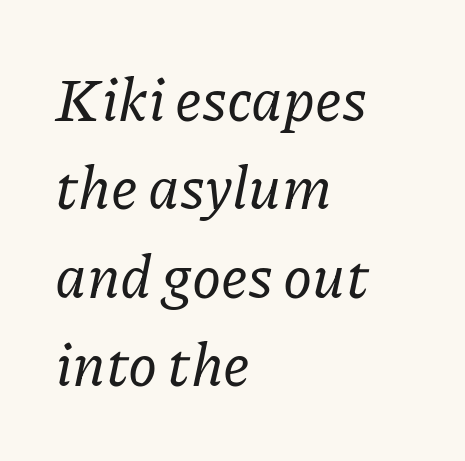
The image shows 59 px serif type, italic (leaning right); set left-aligned, normal line spacing (1.5x), normal letter spacing, not underlined; low stroke contrast and a medium x-height.
